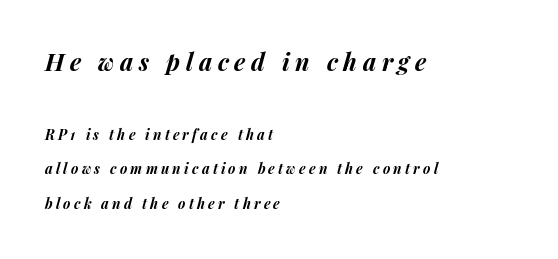
Q: Is the text bold? A: Yes.
Q: Is the text italic (slanted)? A: Yes, it leans right by about 14 degrees.
Q: Is the text underlined? A: No.
Q: How is the paragraph aligned? A: Left-aligned.
Q: Is the spacing between letters normal or unusually wide? A: Unusually wide.
Q: Is the spacing between lines tight, normal or loose? A: Loose.
Q: Which block of text is set in a larger size, the first (top) or the second (bottom)? A: The first (top) one.
